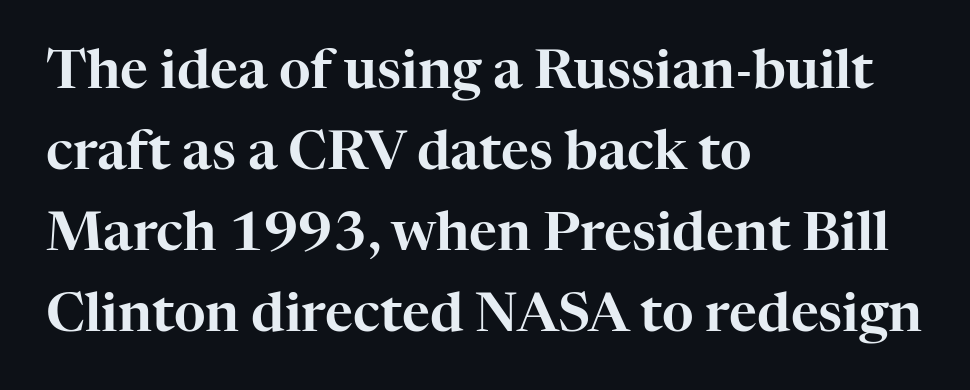
The image shows 54 px serif type, upright; set left-aligned, normal line spacing (1.5x), normal letter spacing, not underlined; high stroke contrast and a medium x-height.
